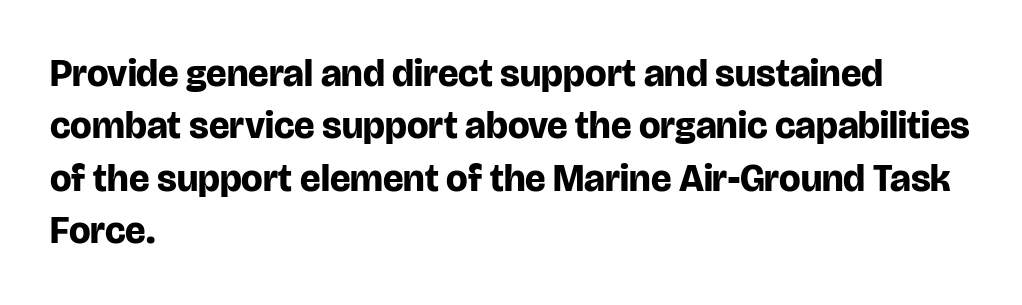
Q: Is the text bold? A: Yes.
Q: Is the text italic (slanted)? A: No, it is upright.
Q: Is the typeface a serif or a sans-serif typeface? A: Sans-serif.
Q: Is the text underlined? A: No.
Q: How is the paragraph aligned? A: Left-aligned.
Q: Is the spacing between letters normal or unusually wide? A: Normal.
Q: Is the spacing between lines tight, normal or loose? A: Normal.
Q: Width (condensed, normal, or wide)? A: Normal.
Q: Stroke contrast? A: Low.
Q: x-height? A: Large.
Q: Monospaced? A: No.
